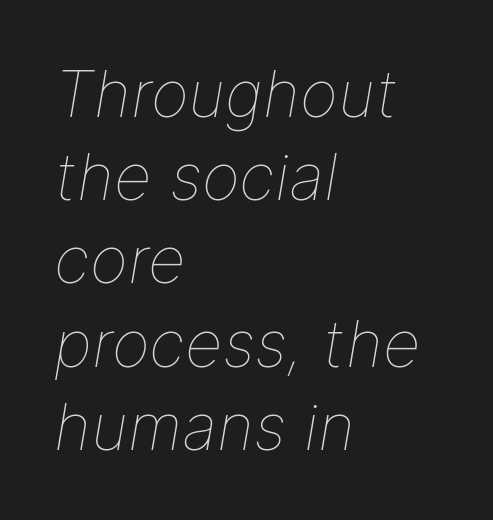
{"italic": "yes", "lean": "right", "slant_degrees": 9, "bold": "no", "weight": "thin", "width": "normal", "stroke_contrast": "low", "x_height": "medium", "monospaced": "no", "underline": "no", "align": "left", "line_spacing": "normal", "line_spacing_ratio": 1.28, "letter_spacing": "normal", "letter_spacing_em": 0.0, "glyph_px": 65}
